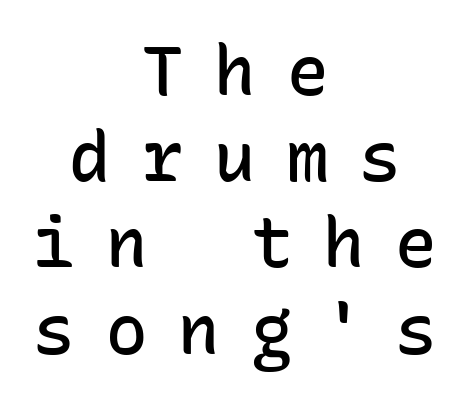
Q: Is the text bold? A: Semi-bold.
Q: Is the text italic (slanted)? A: No, it is upright.
Q: Is the typeface a serif or a sans-serif typeface? A: Sans-serif.
Q: Is the text underlined? A: No.
Q: How is the paragraph aligned? A: Centered.
Q: Is the spacing between letters normal or unusually wide? A: Unusually wide.
Q: Is the spacing between lines tight, normal or loose? A: Normal.
Q: Width (condensed, normal, or wide)? A: Normal.
Q: Stroke contrast? A: Low.
Q: x-height? A: Medium.
Q: Monospaced? A: Yes.
